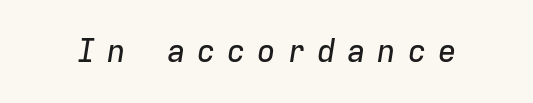
Loose tracking; the words dissolve into strings of separated letters. The face used here has a pronounced slope to its letters. Descenders hang freely into open space. Every character here occupies the same horizontal width, giving the sample a typewriter-like rhythm.
